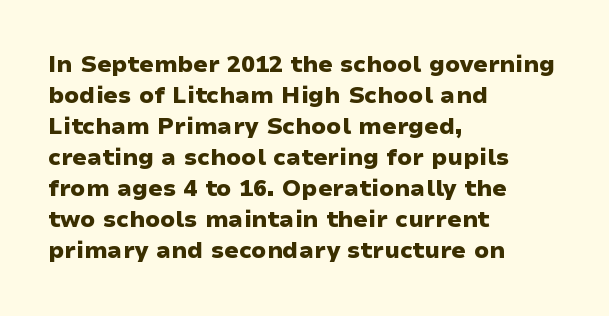
Caption: bold face, heavy strokes. Compared with typical body copy, the letter spacing here is the same. Line starts are locked; line ends wander. The axis of the letterforms is exactly vertical.
